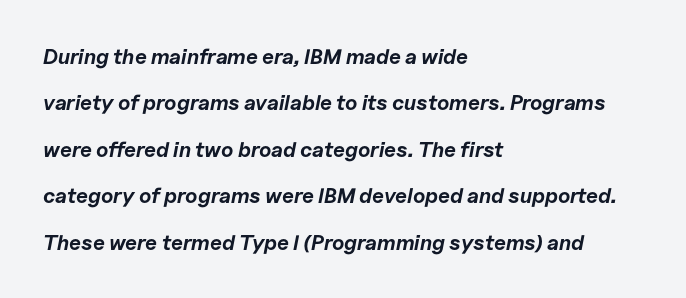
{"italic": "yes", "lean": "right", "slant_degrees": 11, "bold": "yes", "underline": "no", "align": "left", "line_spacing": "loose", "line_spacing_ratio": 2.21, "letter_spacing": "normal", "letter_spacing_em": 0.0, "glyph_px": 21}
